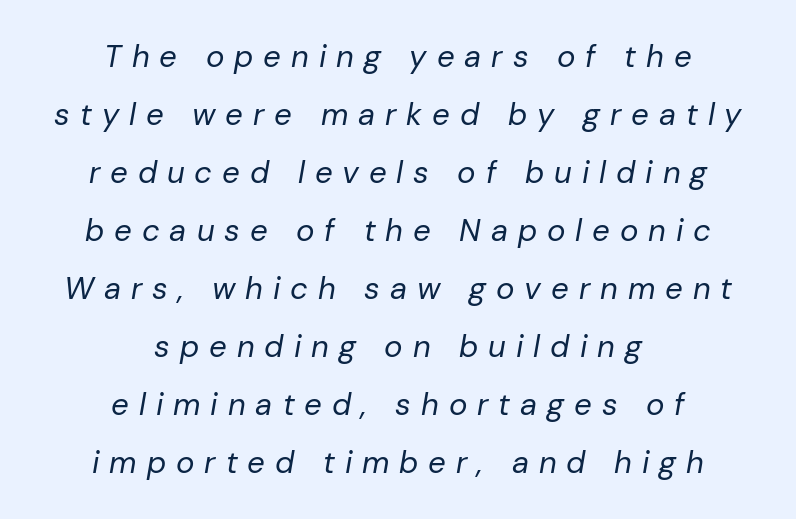
Q: Is the text bold? A: No.
Q: Is the text italic (slanted)? A: Yes, it leans right by about 10 degrees.
Q: Is the text underlined? A: No.
Q: How is the paragraph aligned? A: Centered.
Q: Is the spacing between letters normal or unusually wide? A: Unusually wide.
Q: Width (condensed, normal, or wide)? A: Normal.
Q: Stroke contrast? A: Low.
Q: x-height? A: Medium.
Q: Monospaced? A: No.
